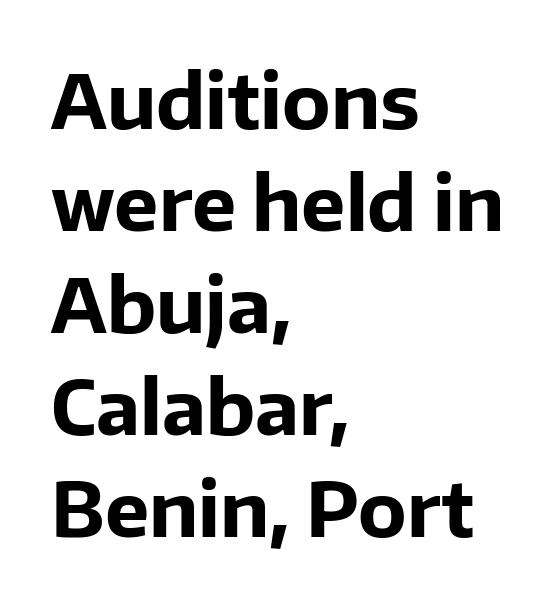
Q: Is the text bold? A: Yes.
Q: Is the text italic (slanted)? A: No, it is upright.
Q: Is the typeface a serif or a sans-serif typeface? A: Sans-serif.
Q: Is the text underlined? A: No.
Q: How is the paragraph aligned? A: Left-aligned.
Q: Is the spacing between letters normal or unusually wide? A: Normal.
Q: Is the spacing between lines tight, normal or loose? A: Normal.
Q: Width (condensed, normal, or wide)? A: Normal.
Q: Stroke contrast? A: Low.
Q: x-height? A: Medium.
Q: Monospaced? A: No.
